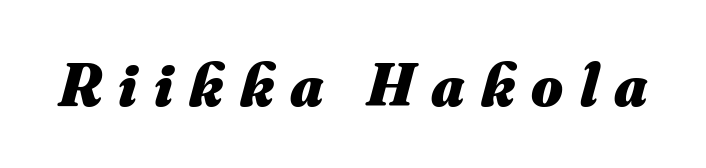
Q: Is the text bold? A: Yes.
Q: Is the text italic (slanted)? A: Yes, it leans right by about 16 degrees.
Q: Is the text underlined? A: No.
Q: Is the spacing between letters normal or unusually wide? A: Unusually wide.
Q: Width (condensed, normal, or wide)? A: Normal.
Q: Stroke contrast? A: Medium.
Q: x-height? A: Small.
Q: Monospaced? A: No.
